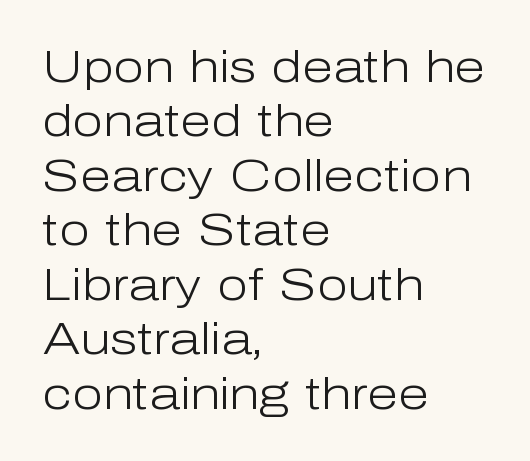
Q: Is the text bold? A: No.
Q: Is the text italic (slanted)? A: No, it is upright.
Q: Is the typeface a serif or a sans-serif typeface? A: Sans-serif.
Q: Is the text underlined? A: No.
Q: How is the paragraph aligned? A: Left-aligned.
Q: Is the spacing between letters normal or unusually wide? A: Normal.
Q: Width (condensed, normal, or wide)? A: Normal.
Q: Stroke contrast? A: Low.
Q: x-height? A: Medium.
Q: Monospaced? A: No.
